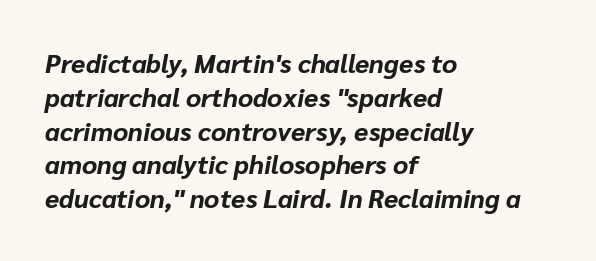
The leading is moderate, giving the passage an even texture. As a designer I'd log this as weight 700, bold. The gap between lines stays unmarked. A typesetter would mark this as italic. Line starts are locked; line ends wander. The letters sit at their default tracking, neither squeezed nor spread.
